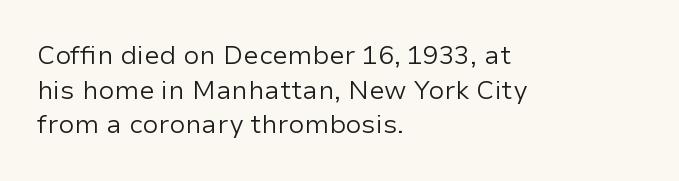
{"italic": "no", "bold": "no", "underline": "no", "align": "left", "line_spacing": "normal", "line_spacing_ratio": 1.33, "letter_spacing": "normal", "letter_spacing_em": 0.0, "glyph_px": 26}
